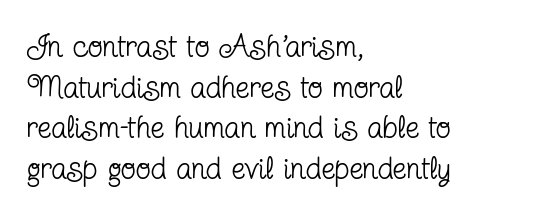
Q: Is the text bold? A: No.
Q: Is the text italic (slanted)? A: No, it is upright.
Q: Is the typeface a serif or a sans-serif typeface? A: Serif.
Q: Is the text underlined? A: No.
Q: How is the paragraph aligned? A: Left-aligned.
Q: Is the spacing between letters normal or unusually wide? A: Normal.
Q: Is the spacing between lines tight, normal or loose? A: Normal.
Q: Width (condensed, normal, or wide)? A: Condensed.
Q: Stroke contrast? A: Low.
Q: x-height? A: Medium.
Q: Monospaced? A: No.
